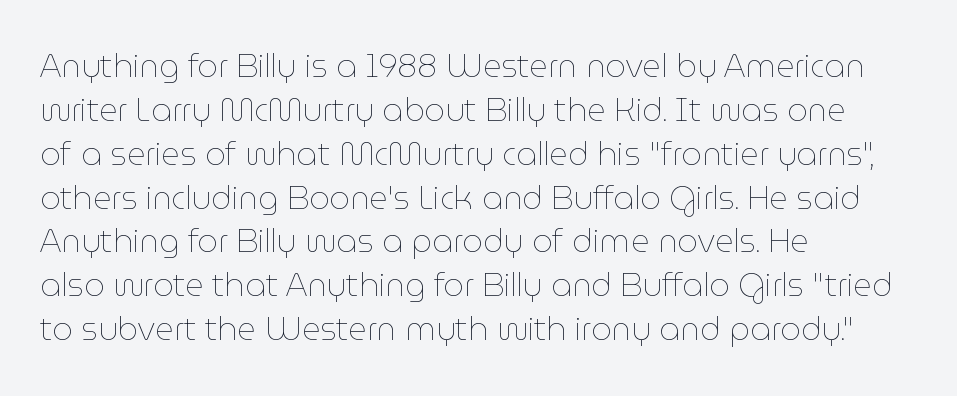
Q: Is the text bold? A: No.
Q: Is the text italic (slanted)? A: No, it is upright.
Q: Is the text underlined? A: No.
Q: How is the paragraph aligned? A: Left-aligned.
Q: Is the spacing between letters normal or unusually wide? A: Normal.
Q: Is the spacing between lines tight, normal or loose? A: Normal.
Q: Width (condensed, normal, or wide)? A: Normal.
Q: Stroke contrast? A: Low.
Q: x-height? A: Medium.
Q: Monospaced? A: No.
